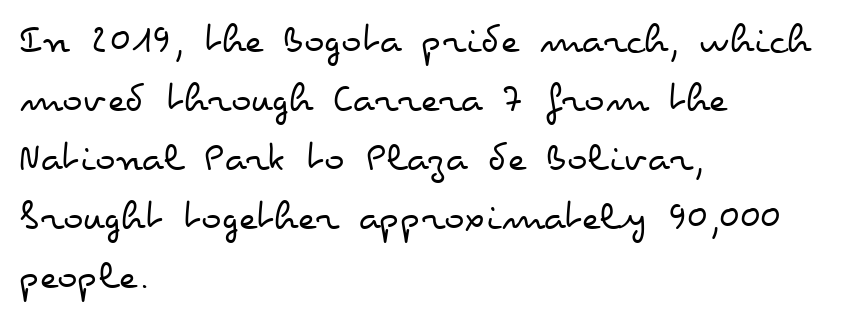
{"italic": "no", "bold": "no", "weight": "regular", "width": "wide", "stroke_contrast": "low", "x_height": "small", "monospaced": "no", "underline": "no", "align": "left", "line_spacing": "normal", "line_spacing_ratio": 1.37, "letter_spacing": "normal", "letter_spacing_em": 0.0, "glyph_px": 43}
